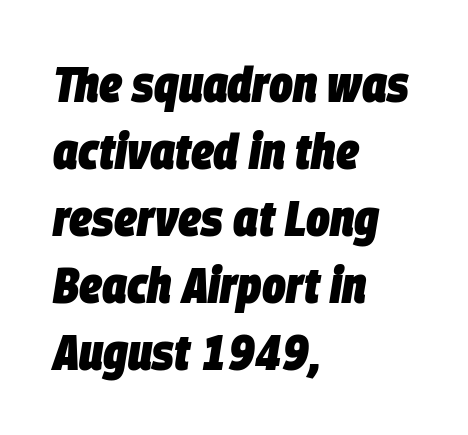
Q: Is the text bold? A: Yes.
Q: Is the text italic (slanted)? A: Yes, it leans right by about 9 degrees.
Q: Is the text underlined? A: No.
Q: How is the paragraph aligned? A: Left-aligned.
Q: Is the spacing between letters normal or unusually wide? A: Normal.
Q: Is the spacing between lines tight, normal or loose? A: Normal.
Q: Width (condensed, normal, or wide)? A: Condensed.
Q: Stroke contrast? A: Low.
Q: x-height? A: Large.
Q: Monospaced? A: No.
